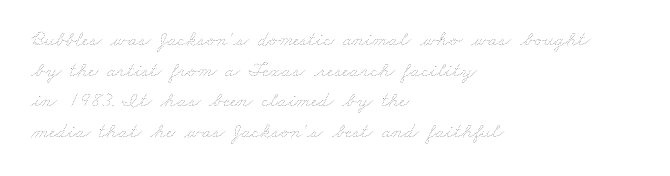
Q: Is the text bold? A: No.
Q: Is the text underlined? A: No.
Q: How is the paragraph aligned? A: Left-aligned.
Q: Is the spacing between letters normal or unusually wide? A: Normal.
Q: Is the spacing between lines tight, normal or loose? A: Normal.
